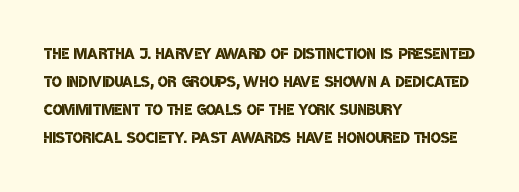
The rows are spaced the way most documents space them. The passage shown is semibold, sitting just below true bold. These lines keep a tight, regular rhythm from letter to letter. The zone under the glyphs is completely vacant. Left-aligned paragraph, ragged on the right.
